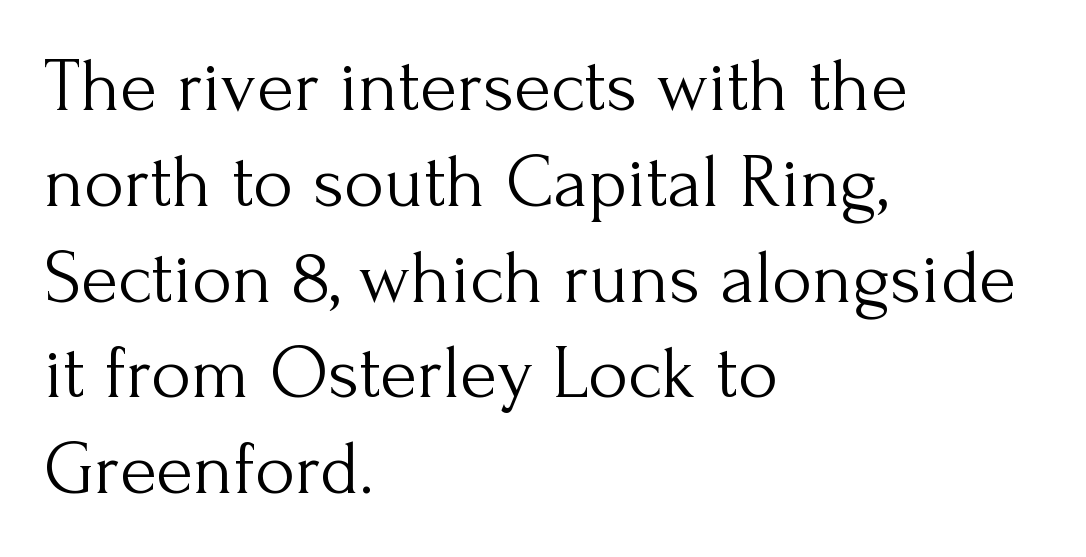
{"serif": "yes", "italic": "no", "bold": "no", "weight": "light", "width": "normal", "stroke_contrast": "medium", "x_height": "small", "monospaced": "no", "underline": "no", "align": "left", "line_spacing": "normal", "line_spacing_ratio": 1.26, "letter_spacing": "normal", "letter_spacing_em": 0.0, "glyph_px": 76}
